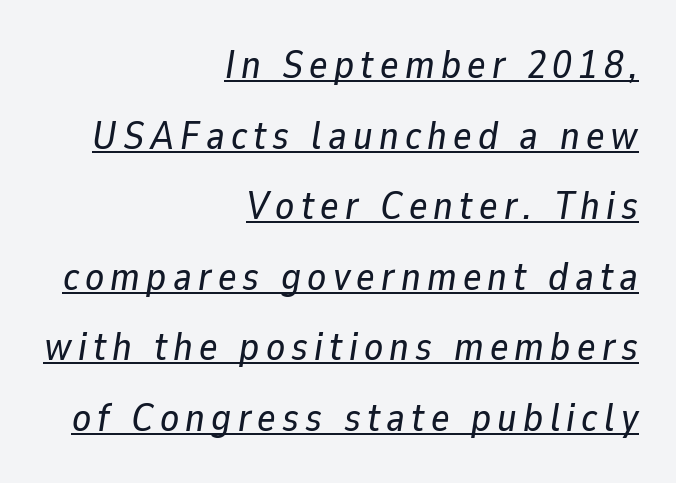
The image shows 39 px text type, italic (leaning right); set right-aligned, line spacing 1.81x, underlined; low stroke contrast and a medium x-height.
